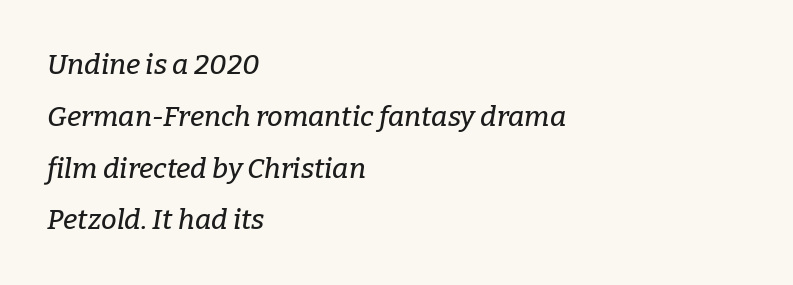
Does the lettering tilt? It does — this is italic. The space beneath each line is pristine and unruled. The tracking reads as untouched default to a designer's eye. This sample has the flowing, uneven cadence of proportional lettering.
